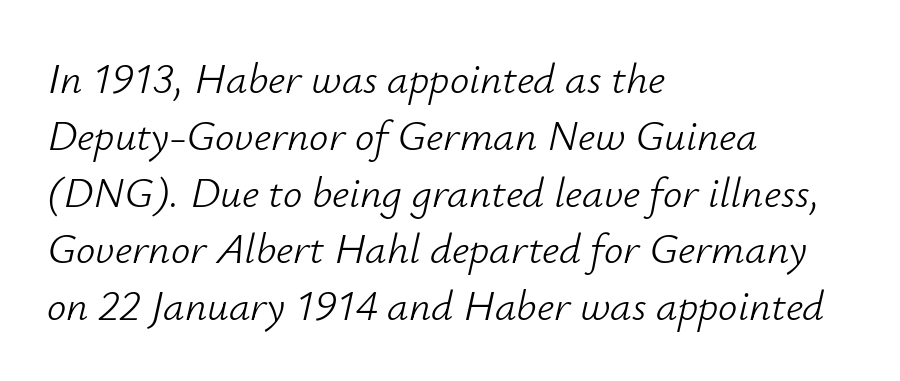
Q: Is the text bold? A: No.
Q: Is the text italic (slanted)? A: Yes, it leans right by about 12 degrees.
Q: Is the text underlined? A: No.
Q: How is the paragraph aligned? A: Left-aligned.
Q: Is the spacing between letters normal or unusually wide? A: Normal.
Q: Is the spacing between lines tight, normal or loose? A: Normal.
Q: Width (condensed, normal, or wide)? A: Normal.
Q: Stroke contrast? A: Low.
Q: x-height? A: Small.
Q: Monospaced? A: No.
